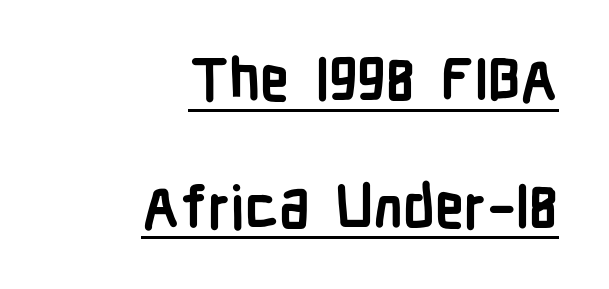
{"serif": "no", "italic": "no", "bold": "yes", "weight": "semibold", "width": "condensed", "stroke_contrast": "low", "x_height": "medium", "monospaced": "no", "underline": "yes", "align": "right", "line_spacing": "loose", "line_spacing_ratio": 2.19, "letter_spacing": "normal", "letter_spacing_em": 0.0, "glyph_px": 58}
